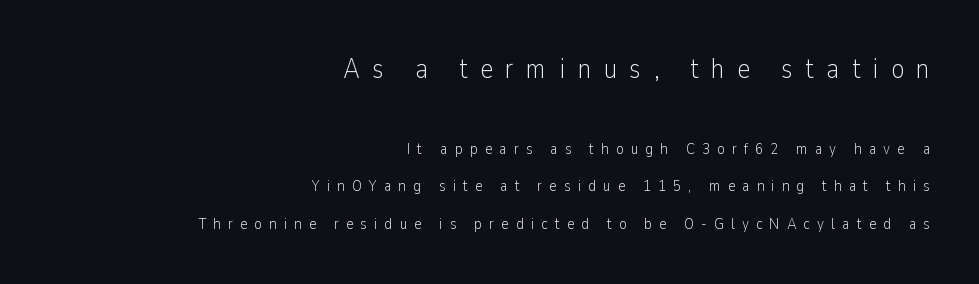
The image shows 28 px light, condensed sans-serif type, upright; set right-aligned, loose line spacing (2.34x), unusually wide letter spacing (+0.44 em), not underlined; the first (top) block is 1.75x larger; low stroke contrast and a medium x-height.
